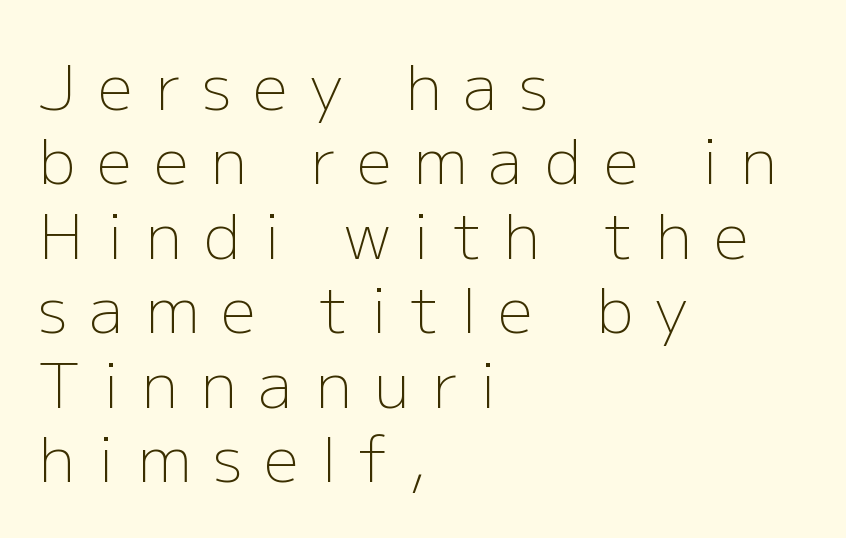
{"serif": "no", "italic": "no", "bold": "no", "weight": "light", "width": "normal", "stroke_contrast": "low", "x_height": "medium", "monospaced": "no", "underline": "no", "align": "left", "line_spacing_ratio": 1.2, "letter_spacing": "wide", "letter_spacing_em": 0.36, "glyph_px": 62}
